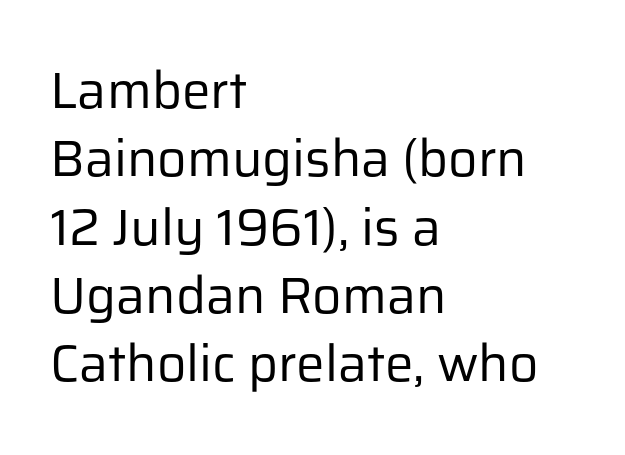
Default kerning and tracking; the words read as compact shapes. This block has exactly the height ordinary leading produces. The letters stand straight up with perfectly vertical stems. Does the copy run flush right? No — it runs flush left. The rendering uses natural spacing where letterforms have individual widths.
